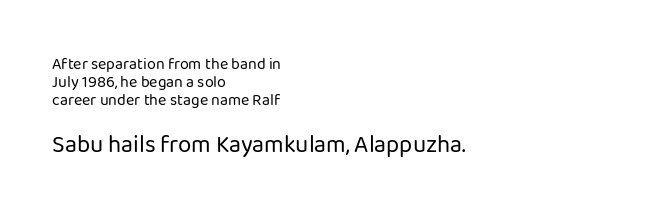
The image shows 24 px text type, upright; set left-aligned, tight line spacing (1.14x), normal letter spacing, not underlined; the second (bottom) block is 1.5x larger.
